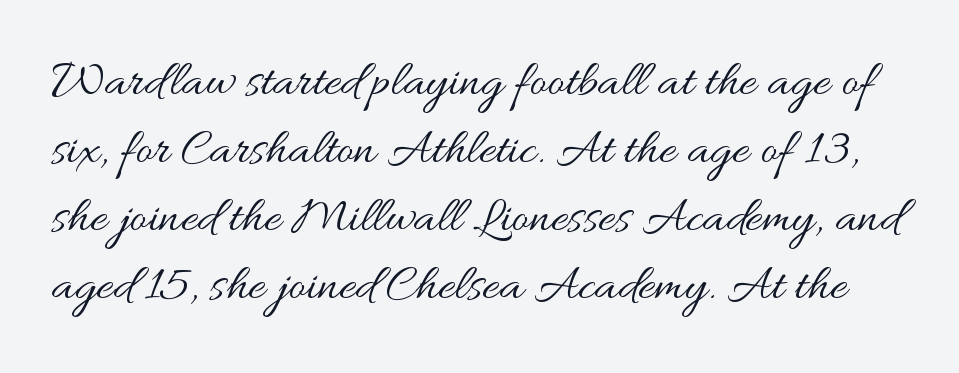
Q: Is the text bold? A: No.
Q: Is the text italic (slanted)? A: Yes.
Q: Is the text underlined? A: No.
Q: Is the spacing between letters normal or unusually wide? A: Normal.
Q: Is the spacing between lines tight, normal or loose? A: Normal.
Q: Width (condensed, normal, or wide)? A: Wide.
Q: Stroke contrast? A: Medium.
Q: x-height? A: Small.
Q: Monospaced? A: No.
